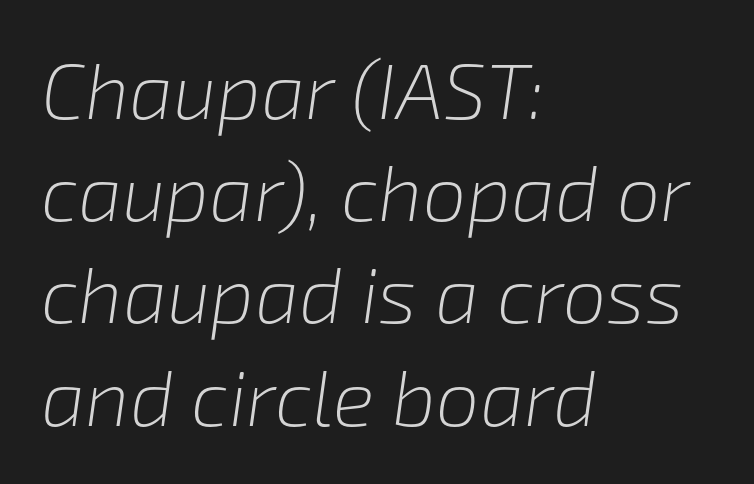
Q: Is the text bold? A: No.
Q: Is the text italic (slanted)? A: Yes, it leans right by about 8 degrees.
Q: Is the text underlined? A: No.
Q: How is the paragraph aligned? A: Left-aligned.
Q: Is the spacing between letters normal or unusually wide? A: Normal.
Q: Is the spacing between lines tight, normal or loose? A: Normal.
Q: Width (condensed, normal, or wide)? A: Normal.
Q: Stroke contrast? A: Low.
Q: x-height? A: Medium.
Q: Monospaced? A: No.
